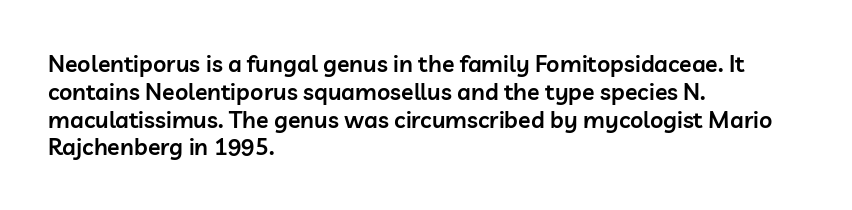
The image shows 23 px text type, upright; set left-aligned, line spacing 1.21x, normal letter spacing, not underlined.
